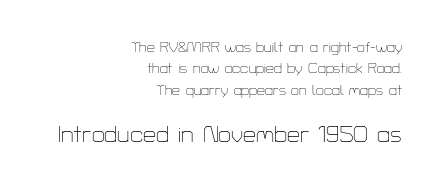
Q: Is the text bold? A: No.
Q: Is the text italic (slanted)? A: No, it is upright.
Q: Is the text underlined? A: No.
Q: How is the paragraph aligned? A: Right-aligned.
Q: Is the spacing between letters normal or unusually wide? A: Normal.
Q: Is the spacing between lines tight, normal or loose? A: Normal.
Q: Which block of text is set in a larger size, the first (top) or the second (bottom)? A: The second (bottom) one.
